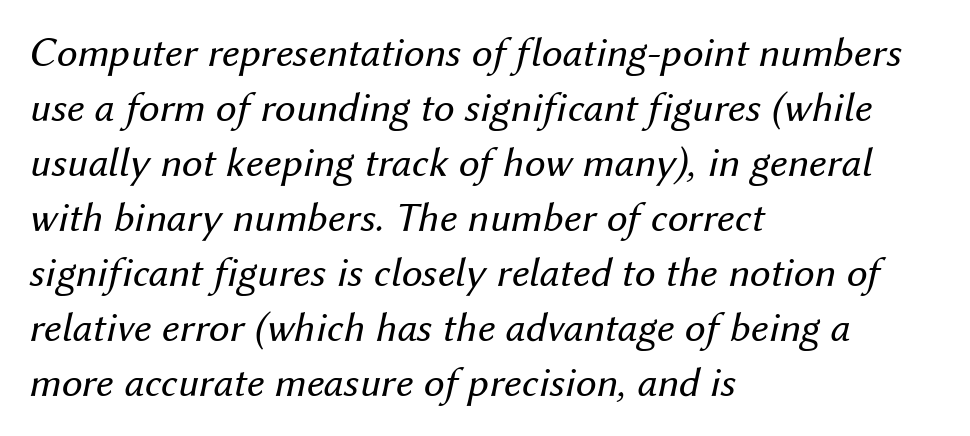
{"italic": "yes", "lean": "right", "slant_degrees": 12, "bold": "no", "weight": "regular", "width": "normal", "stroke_contrast": "medium", "x_height": "medium", "monospaced": "no", "underline": "no", "align": "left", "line_spacing": "normal", "line_spacing_ratio": 1.31, "letter_spacing": "normal", "letter_spacing_em": 0.0, "glyph_px": 42}
